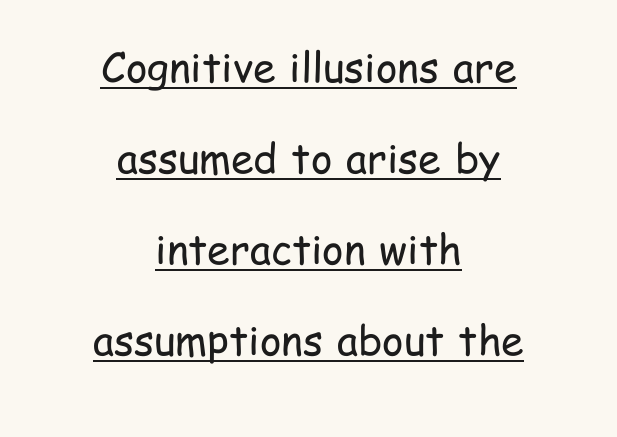
Q: Is the text bold? A: No.
Q: Is the text italic (slanted)? A: No, it is upright.
Q: Is the typeface a serif or a sans-serif typeface? A: Sans-serif.
Q: Is the text underlined? A: Yes.
Q: How is the paragraph aligned? A: Centered.
Q: Is the spacing between letters normal or unusually wide? A: Normal.
Q: Is the spacing between lines tight, normal or loose? A: Loose.
Q: Width (condensed, normal, or wide)? A: Condensed.
Q: Stroke contrast? A: Low.
Q: x-height? A: Medium.
Q: Monospaced? A: No.
